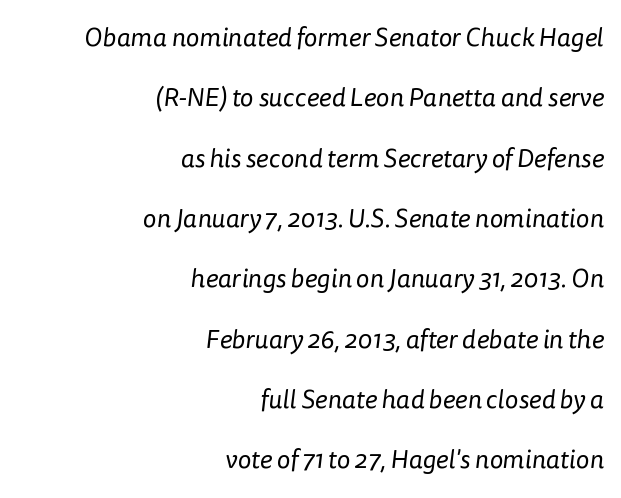
{"bold": "no", "underline": "no", "align": "right", "line_spacing": "loose", "line_spacing_ratio": 2.32, "letter_spacing": "normal", "letter_spacing_em": 0.0, "glyph_px": 26}
